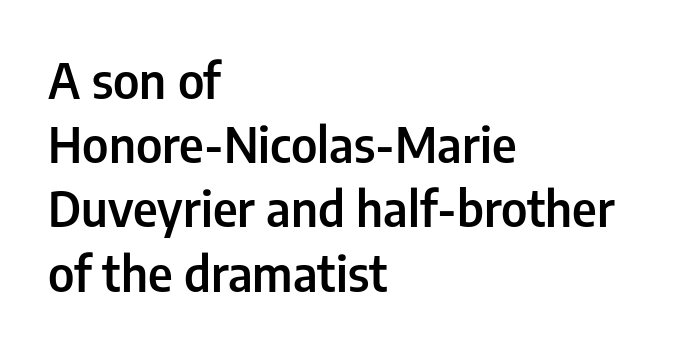
The image shows 49 px semibold, condensed sans-serif type, upright; set left-aligned, normal line spacing (1.31x), normal letter spacing, not underlined; low stroke contrast and a medium x-height.
